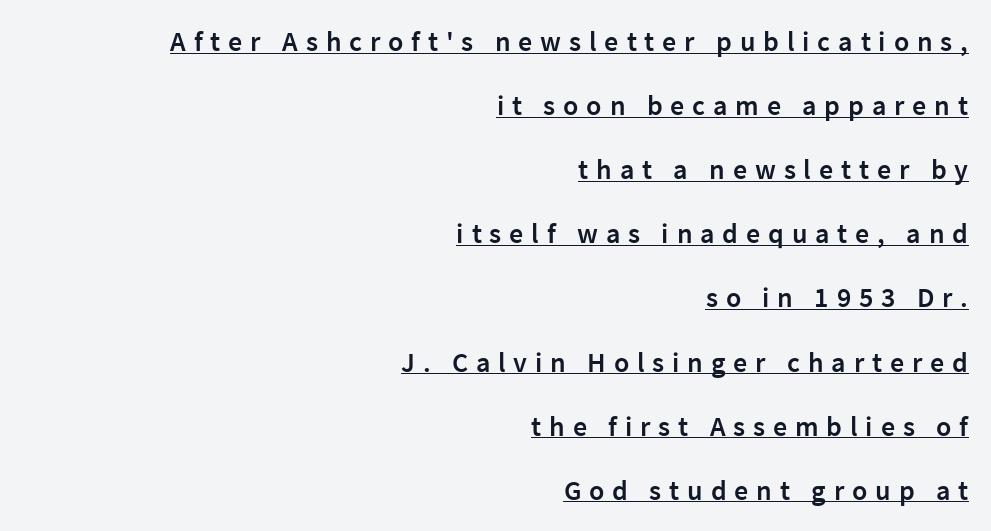
Designer's note — italics off, roman on. Semibold letterforms, between regular and bold. Notice the wide empty band between every row — that's loose leading. Honestly, the letter spacing is so wide it's the main thing you notice. This sample has the flowing, uneven cadence of proportional lettering. The setting favours the right margin, as signatures and pull-quotes sometimes do.
